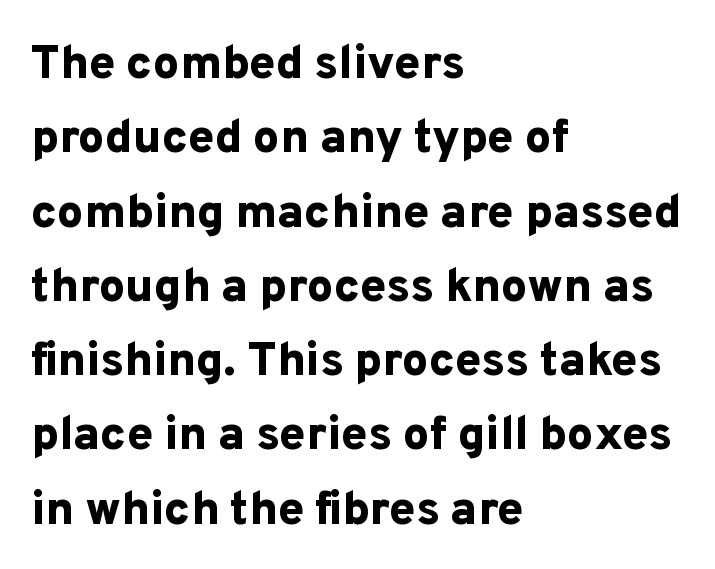
The image shows 47 px bold sans-serif type, upright; set left-aligned, normal line spacing (1.58x), normal letter spacing, not underlined; low stroke contrast and a medium x-height.
